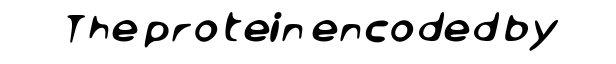
{"serif": "no", "width": "normal", "stroke_contrast": "low", "x_height": "large", "monospaced": "no", "underline": "no", "letter_spacing": "normal", "letter_spacing_em": 0.0, "glyph_px": 31}
